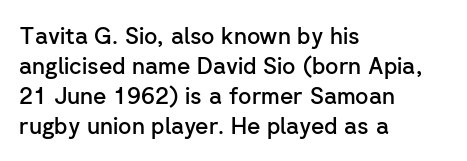
The image shows 23 px text type, upright; set left-aligned, normal line spacing (1.31x), normal letter spacing, not underlined.
